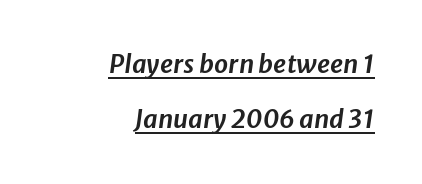
The image shows 25 px text type, italic (leaning right); set right-aligned, loose line spacing (2.22x), normal letter spacing, underlined.
